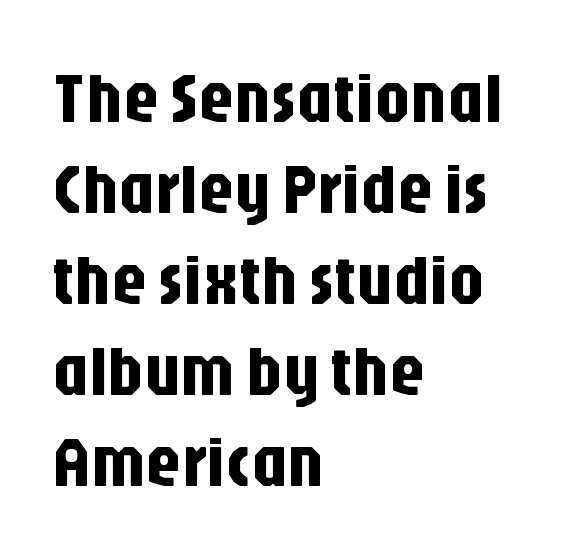
Q: Is the text italic (slanted)? A: No, it is upright.
Q: Is the typeface a serif or a sans-serif typeface? A: Sans-serif.
Q: Is the text underlined? A: No.
Q: How is the paragraph aligned? A: Left-aligned.
Q: Is the spacing between letters normal or unusually wide? A: Normal.
Q: Is the spacing between lines tight, normal or loose? A: Normal.
Q: Width (condensed, normal, or wide)? A: Condensed.
Q: Stroke contrast? A: Low.
Q: x-height? A: Large.
Q: Monospaced? A: No.
